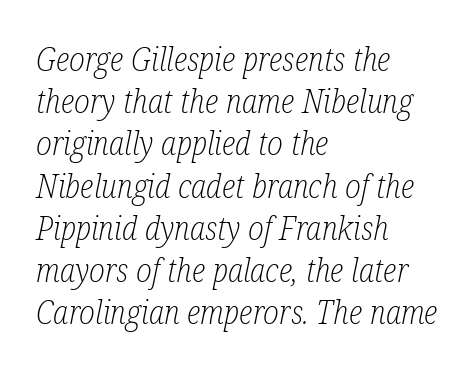
The image shows 32 px light, condensed serif type, italic (leaning right); set left-aligned, normal line spacing (1.32x), normal letter spacing, not underlined; low stroke contrast and a medium x-height.
